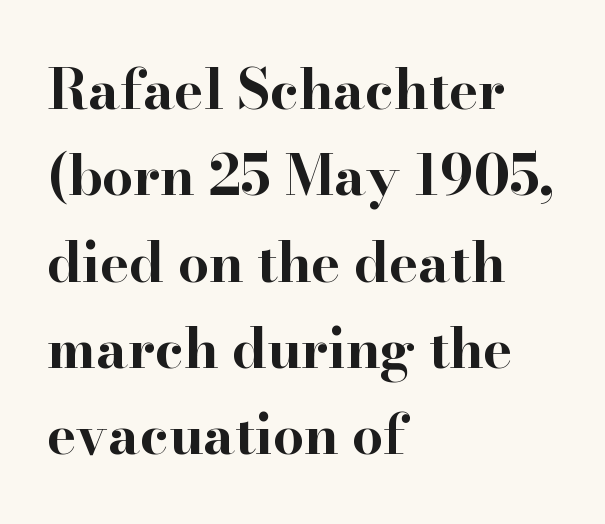
The image shows 55 px bold, wide serif type, upright; set left-aligned, normal line spacing (1.57x), normal letter spacing, not underlined; high stroke contrast and a small x-height.
